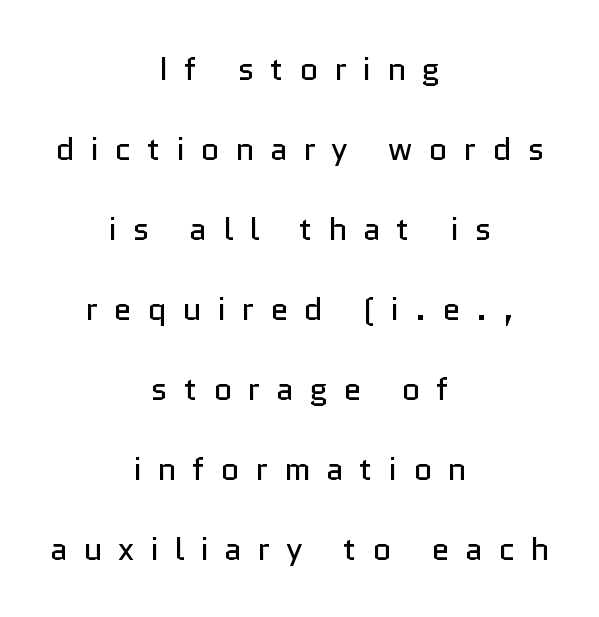
The image shows 32 px regular-weight sans-serif type, upright; set centered, loose line spacing (2.5x), unusually wide letter spacing (+0.5 em), not underlined; low stroke contrast and a medium x-height.
